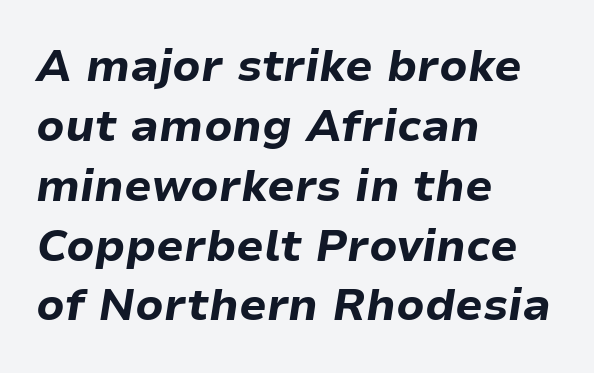
The image shows 44 px bold type, italic (leaning right); set left-aligned, normal line spacing (1.36x), normal letter spacing, not underlined; low stroke contrast and a medium x-height.
